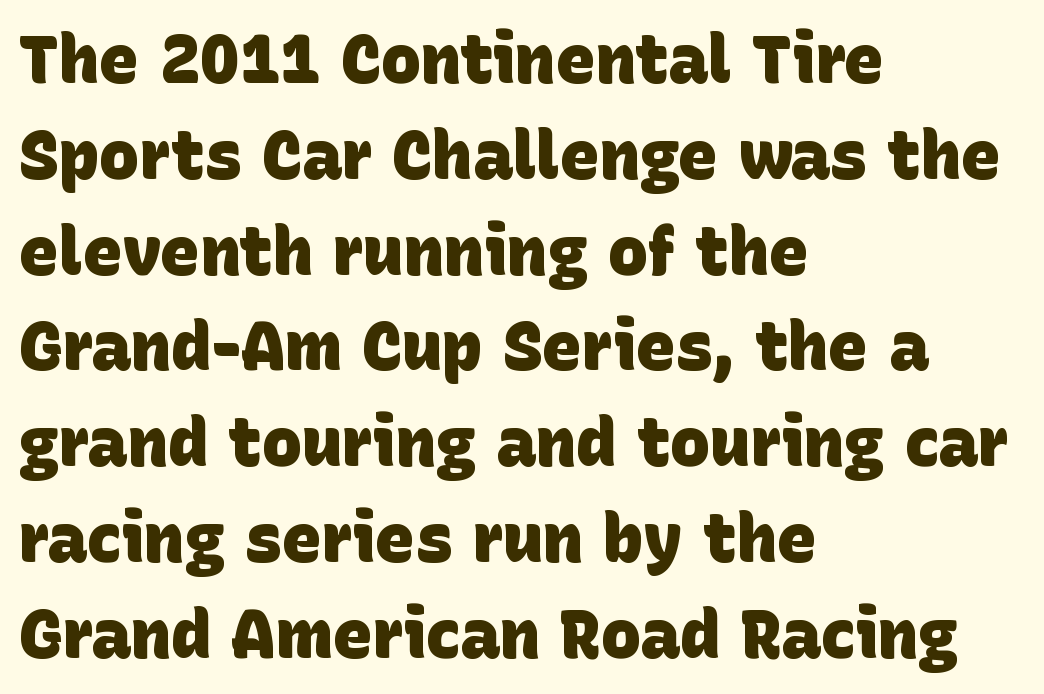
{"serif": "no", "bold": "yes", "weight": "heavy", "width": "normal", "stroke_contrast": "low", "x_height": "large", "monospaced": "no", "underline": "no", "align": "left", "line_spacing": "normal", "line_spacing_ratio": 1.43, "letter_spacing": "normal", "letter_spacing_em": 0.0, "glyph_px": 67}
